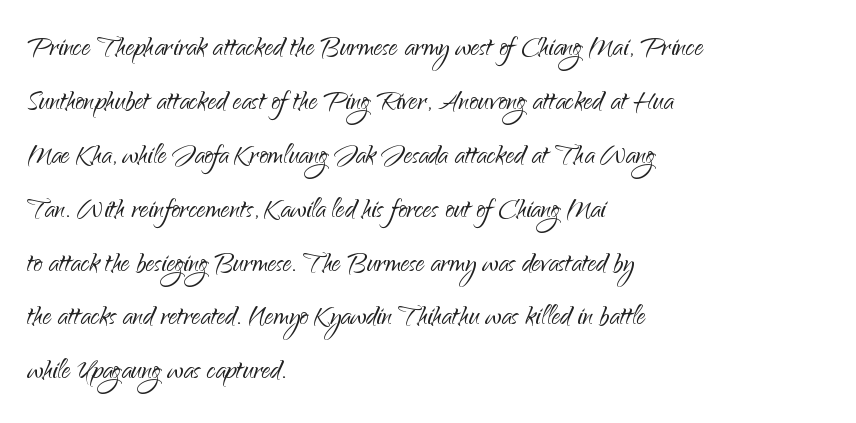
{"serif": "no", "bold": "no", "weight": "light", "width": "normal", "stroke_contrast": "low", "x_height": "small", "monospaced": "no", "underline": "no", "align": "left", "line_spacing": "normal", "line_spacing_ratio": 1.54, "letter_spacing": "normal", "letter_spacing_em": 0.0, "glyph_px": 35}
